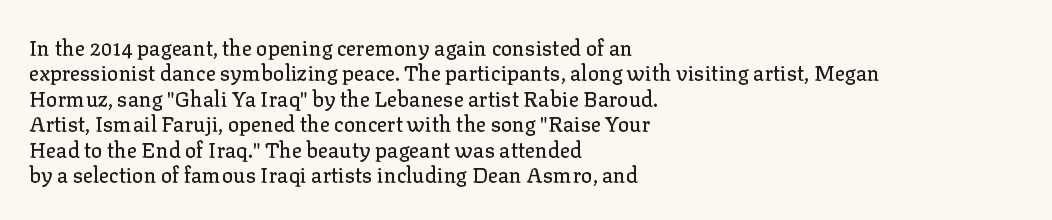
Short and long lines alike share a common starting point at left. Letters rest on an invisible, unmarked baseline. No extra tracking has been applied to these lines. Is there any slant? The stems are plumb.
